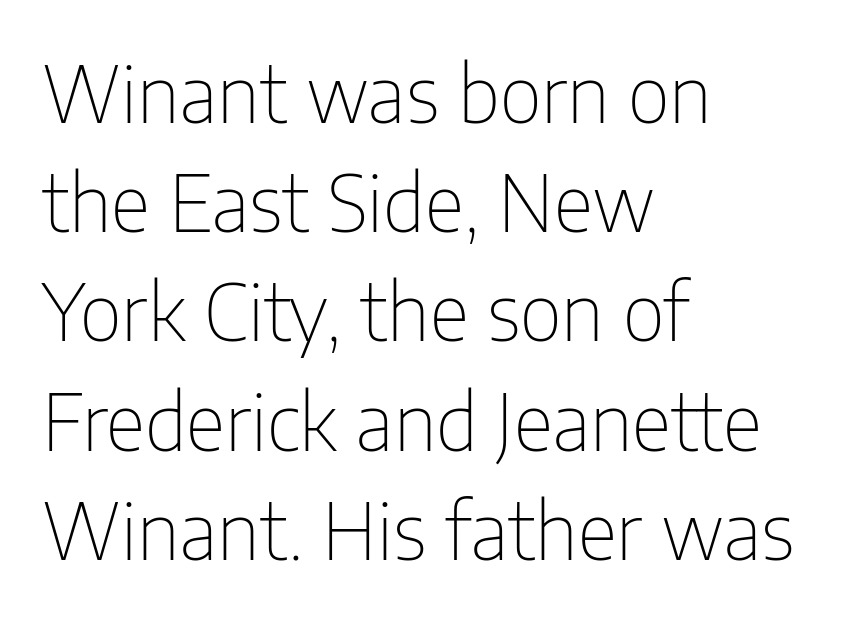
The image shows 78 px thin, condensed sans-serif type, upright; set left-aligned, normal line spacing (1.4x), normal letter spacing, not underlined; low stroke contrast and a medium x-height.
